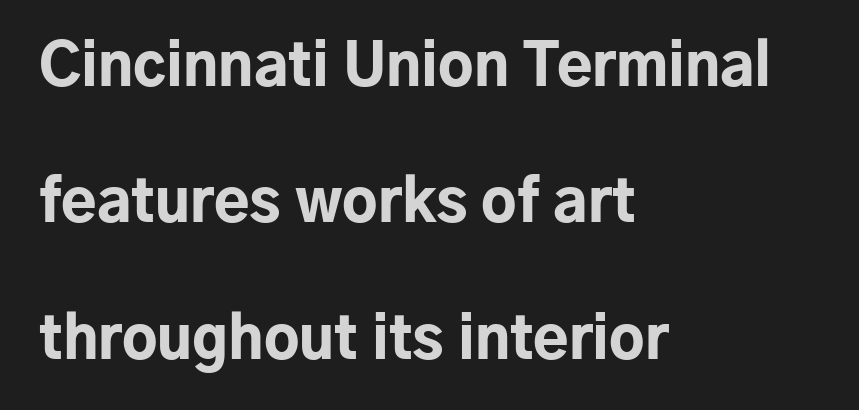
Q: Is the text bold? A: Yes.
Q: Is the text italic (slanted)? A: No, it is upright.
Q: Is the typeface a serif or a sans-serif typeface? A: Sans-serif.
Q: Is the text underlined? A: No.
Q: How is the paragraph aligned? A: Left-aligned.
Q: Is the spacing between letters normal or unusually wide? A: Normal.
Q: Is the spacing between lines tight, normal or loose? A: Loose.
Q: Width (condensed, normal, or wide)? A: Normal.
Q: Stroke contrast? A: Low.
Q: x-height? A: Medium.
Q: Monospaced? A: No.
